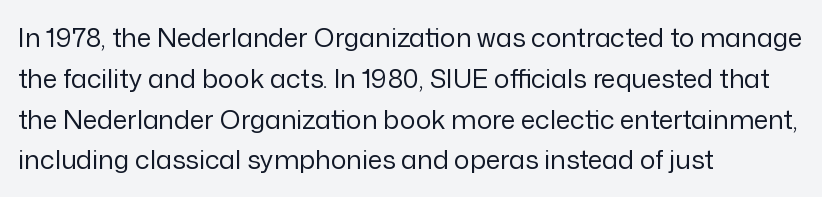
The gap between lines stays unmarked. No extra tracking has been applied to these lines. Does the leading feel generous? No, just average. Short and long lines alike share a common starting point at left.
